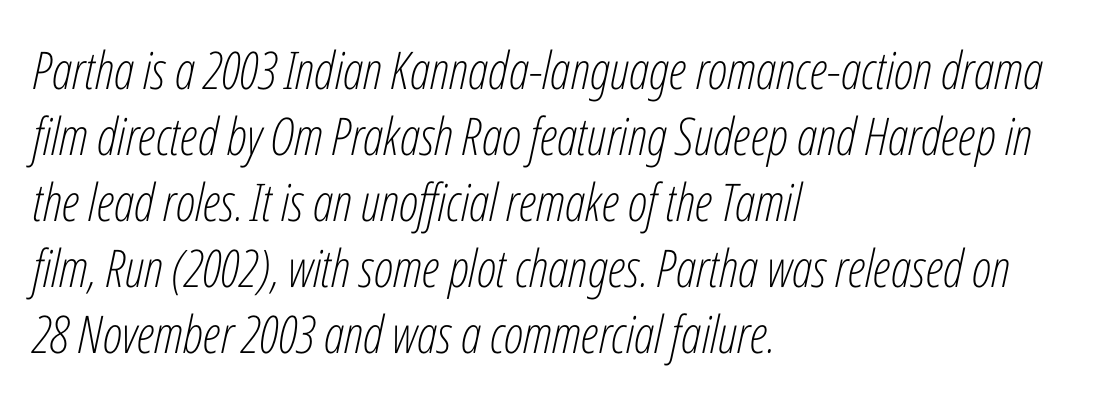
The image shows 52 px light, condensed type, italic (leaning right); set left-aligned, normal line spacing (1.27x), normal letter spacing, not underlined; low stroke contrast and a medium x-height.
